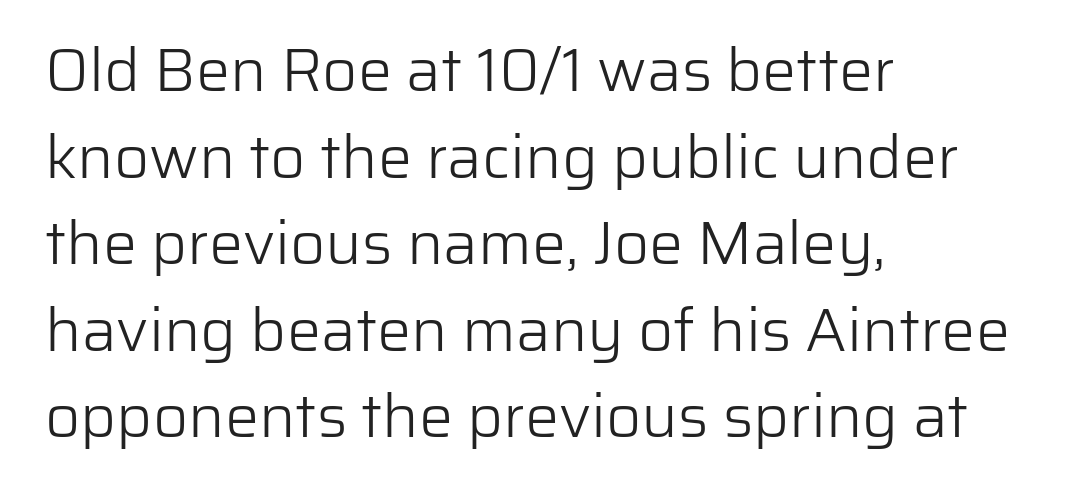
{"serif": "no", "italic": "no", "bold": "no", "weight": "light", "width": "normal", "stroke_contrast": "low", "x_height": "medium", "monospaced": "no", "underline": "no", "align": "left", "line_spacing": "normal", "line_spacing_ratio": 1.42, "letter_spacing": "normal", "letter_spacing_em": 0.0, "glyph_px": 61}
